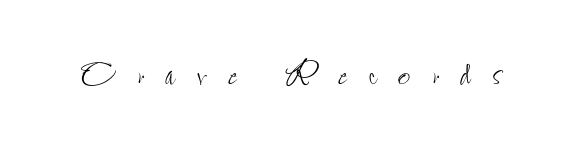
The image shows 43 px thin, condensed type; set unusually wide letter spacing (+0.5 em), not underlined; low stroke contrast and a small x-height.
